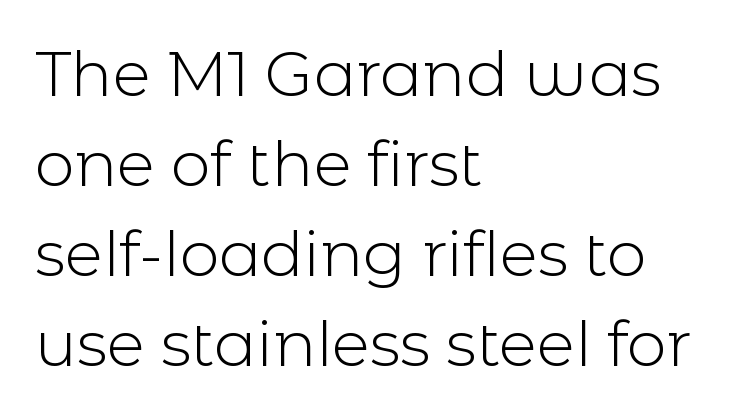
{"serif": "no", "italic": "no", "bold": "no", "weight": "light", "width": "normal", "x_height": "medium", "monospaced": "no", "underline": "no", "align": "left", "line_spacing": "normal", "line_spacing_ratio": 1.43, "letter_spacing": "normal", "letter_spacing_em": 0.0, "glyph_px": 63}
